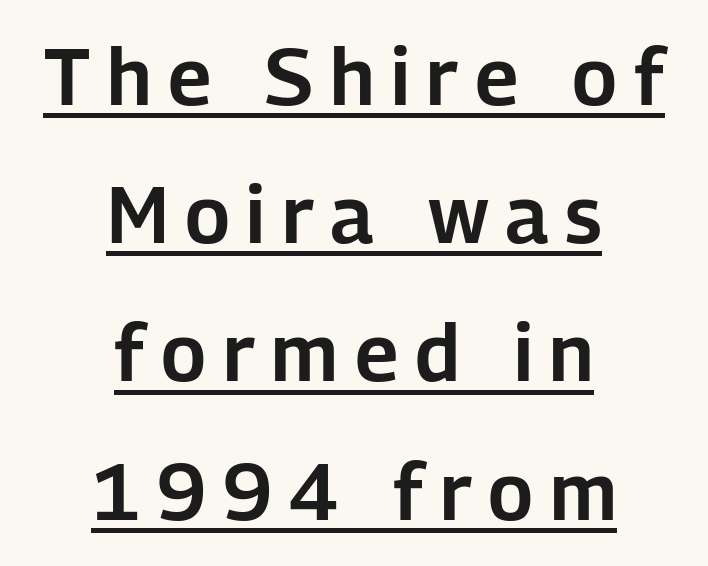
The passage shown is underscored from start to finish. Here the glyphs are tracked loosely, breaking word shapes into spaced letters. This is sans-serif lettering, the kind often seen on screens and signage. A typesetter would mark this as roman, not italic. A typesetter would call this proportional, since set widths differ per character.
